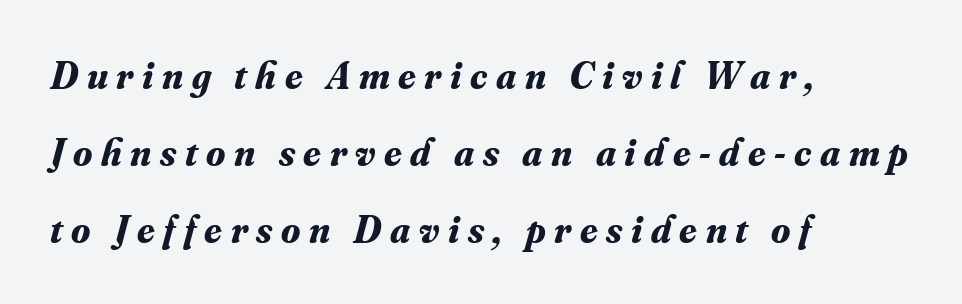
The rendering applies a slant to the glyphs. Inter-character spacing is expanded well beyond the font's built-in metrics. The passage shown is not underscored anywhere. This sample uses a serif face. The passage shown stacks its lines with a broad gap.
